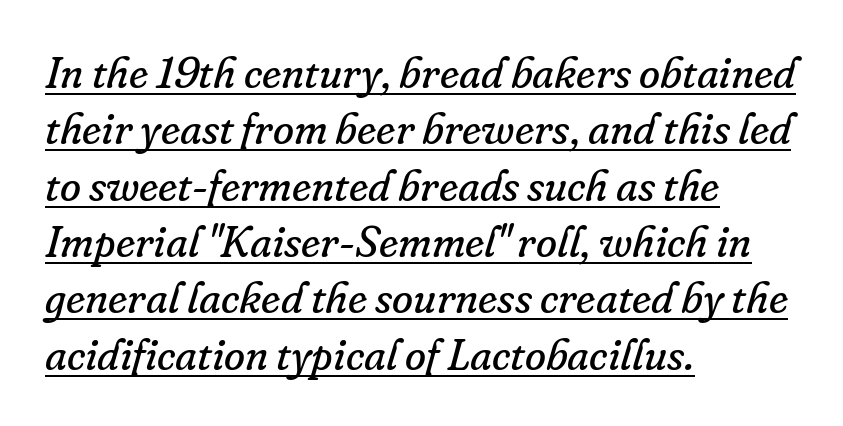
Reading down the block, your eye returns to a fixed left position each line. What stands out about the letter spacing? Nothing — it is the standard amount. The text carries the slant typical of an italic or oblique font. Like a heading marked for emphasis, these lines bear an underscore. Interline gaps are of average width in this sample.
